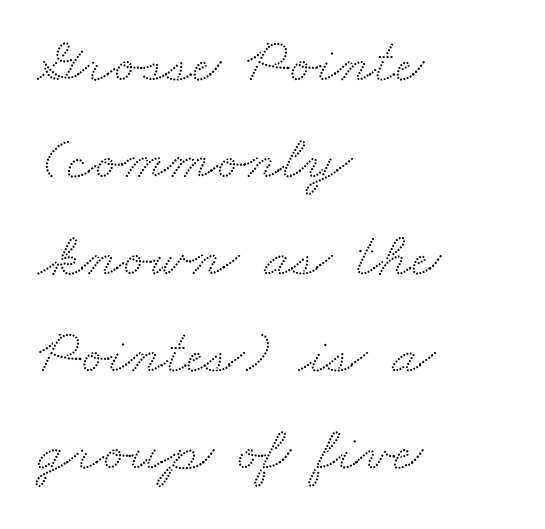
The image shows 63 px wide serif type; set left-aligned, normal line spacing (1.54x), normal letter spacing, not underlined; medium stroke contrast and a small x-height.
